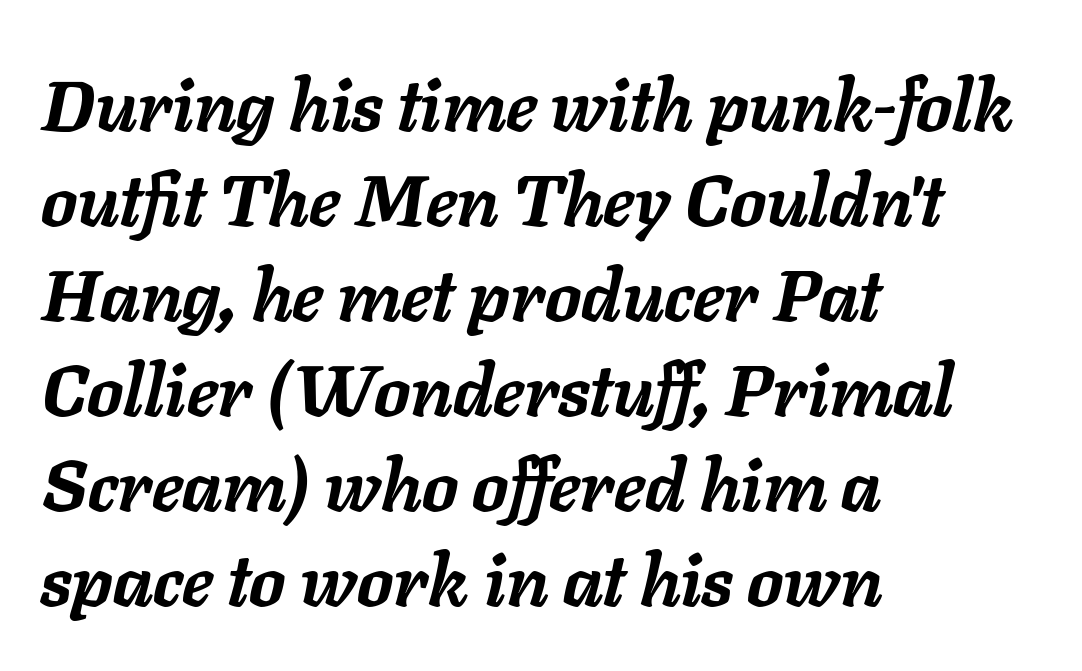
Q: Is the text bold? A: Yes.
Q: Is the text italic (slanted)? A: Yes, it leans right by about 11 degrees.
Q: Is the text underlined? A: No.
Q: How is the paragraph aligned? A: Left-aligned.
Q: Is the spacing between letters normal or unusually wide? A: Normal.
Q: Is the spacing between lines tight, normal or loose? A: Normal.
Q: Width (condensed, normal, or wide)? A: Normal.
Q: Stroke contrast? A: Low.
Q: x-height? A: Medium.
Q: Monospaced? A: No.
